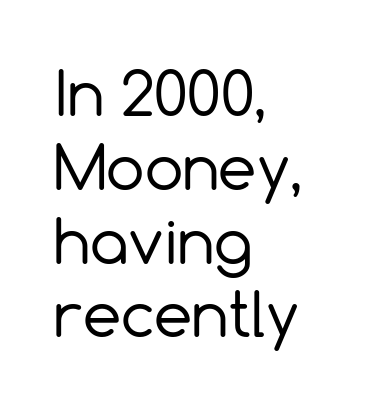
{"serif": "no", "italic": "no", "bold": "no", "weight": "regular", "width": "normal", "x_height": "medium", "monospaced": "no", "underline": "no", "align": "left", "line_spacing_ratio": 1.21, "letter_spacing": "normal", "letter_spacing_em": 0.0, "glyph_px": 61}
